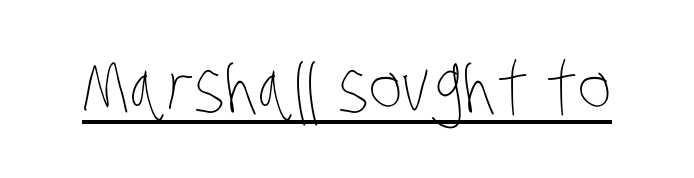
{"bold": "no", "weight": "thin", "width": "condensed", "stroke_contrast": "low", "x_height": "large", "monospaced": "no", "underline": "yes", "letter_spacing": "normal", "letter_spacing_em": 0.0, "glyph_px": 71}
